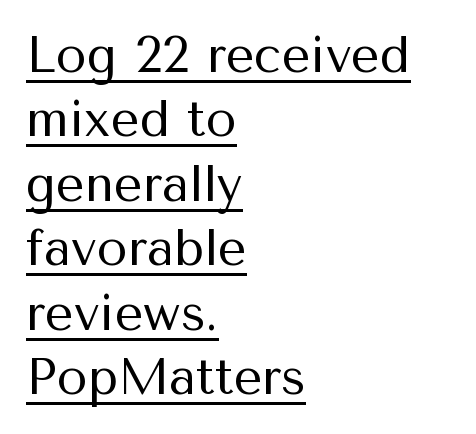
Honestly, the letter spacing is just normal — you wouldn't notice it. Every stem runs plumb, perpendicular to the baseline. The leading is moderate, giving the passage an even texture. Looks like someone drew a line under every word here.
